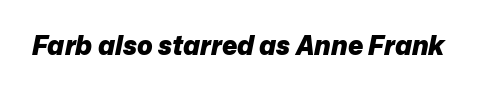
The image shows 26 px bold type, italic (leaning right); set normal letter spacing, not underlined.
